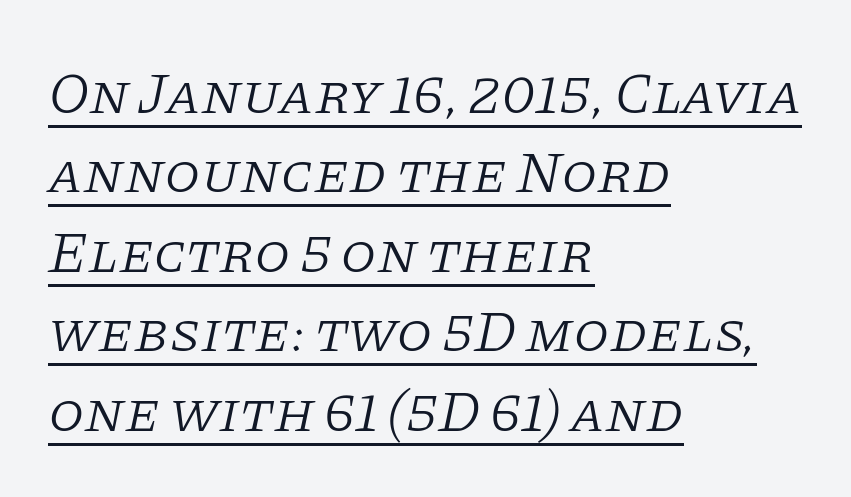
{"serif": "yes", "italic": "yes", "lean": "right", "slant_degrees": 11, "bold": "no", "weight": "light", "width": "normal", "stroke_contrast": "low", "x_height": "large", "monospaced": "no", "underline": "yes", "align": "left", "line_spacing": "normal", "line_spacing_ratio": 1.37, "letter_spacing": "normal", "letter_spacing_em": 0.0, "glyph_px": 58}
